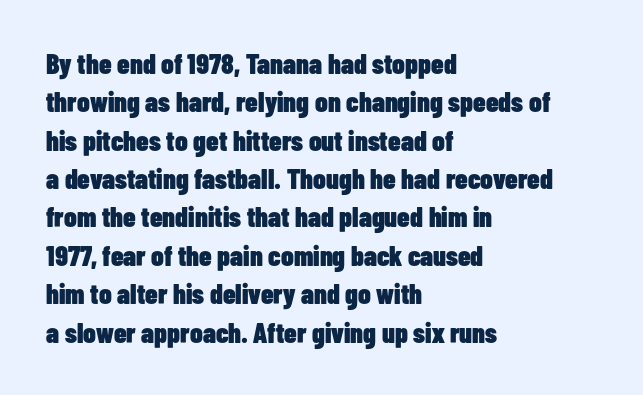
Plain, unruled lines of type. Does the copy run flush right? No — it runs flush left. Weight: bold. Evenly set lines give the paragraph a standard silhouette.
